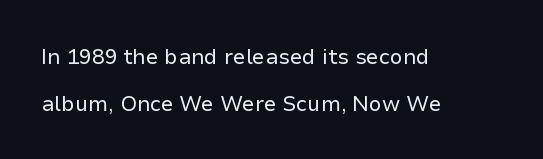
Q: Is the text bold? A: No.
Q: Is the text italic (slanted)? A: No, it is upright.
Q: Is the text underlined? A: No.
Q: How is the paragraph aligned? A: Left-aligned.
Q: Is the spacing between letters normal or unusually wide? A: Normal.
Q: Is the spacing between lines tight, normal or loose? A: Loose.
